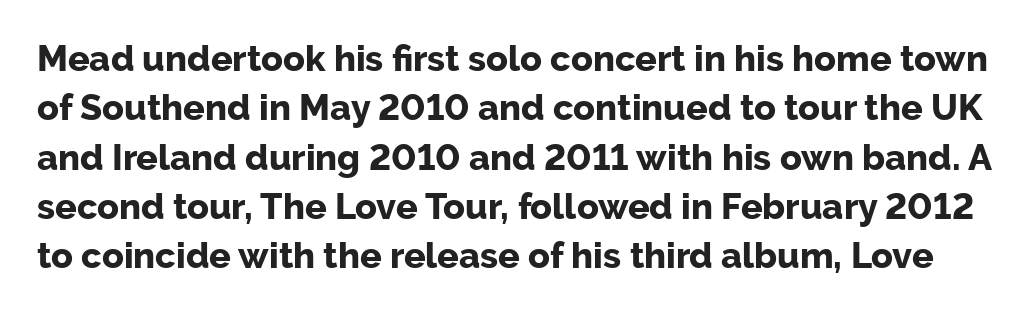
The image shows 36 px bold sans-serif type, upright; set normal line spacing (1.37x), normal letter spacing, not underlined; low stroke contrast and a medium x-height.
